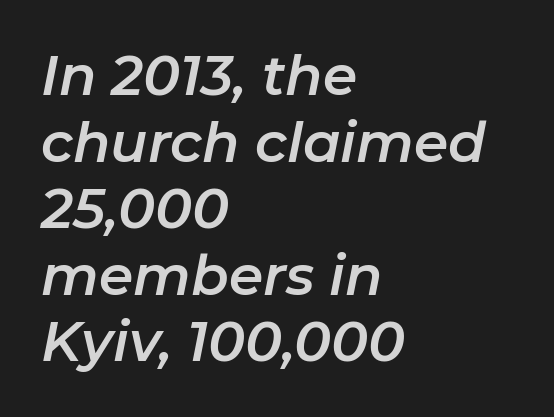
Q: Is the text italic (slanted)? A: Yes, it leans right by about 11 degrees.
Q: Is the text underlined? A: No.
Q: How is the paragraph aligned? A: Left-aligned.
Q: Is the spacing between letters normal or unusually wide? A: Normal.
Q: Width (condensed, normal, or wide)? A: Normal.
Q: Stroke contrast? A: Low.
Q: x-height? A: Medium.
Q: Monospaced? A: No.
